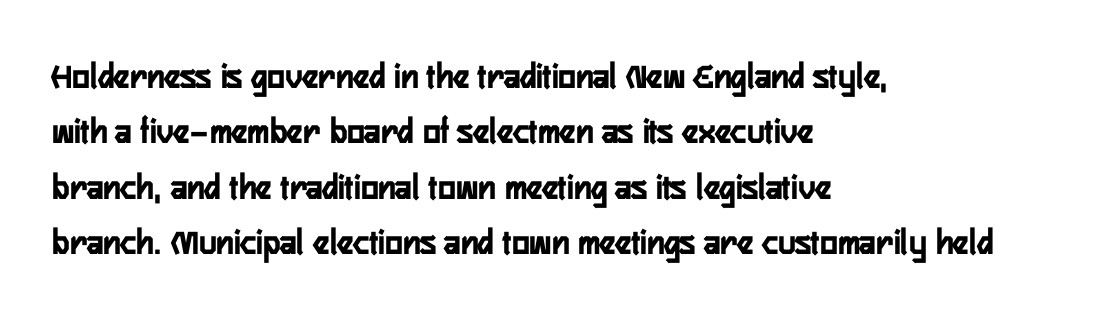
Q: Is the text italic (slanted)? A: No, it is upright.
Q: Is the typeface a serif or a sans-serif typeface? A: Sans-serif.
Q: Is the text underlined? A: No.
Q: How is the paragraph aligned? A: Left-aligned.
Q: Is the spacing between letters normal or unusually wide? A: Normal.
Q: Is the spacing between lines tight, normal or loose? A: Normal.
Q: Width (condensed, normal, or wide)? A: Condensed.
Q: Stroke contrast? A: Low.
Q: x-height? A: Medium.
Q: Monospaced? A: No.
